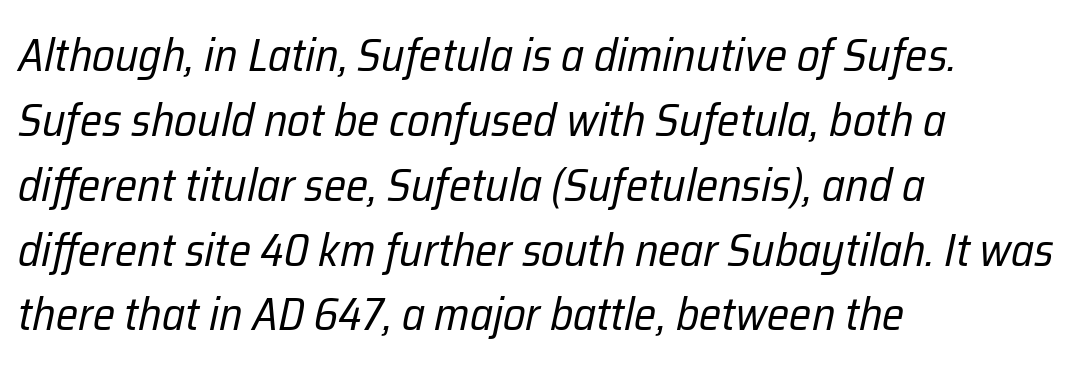
Q: Is the text bold? A: No.
Q: Is the text italic (slanted)? A: Yes, it leans right by about 12 degrees.
Q: Is the text underlined? A: No.
Q: How is the paragraph aligned? A: Left-aligned.
Q: Is the spacing between letters normal or unusually wide? A: Normal.
Q: Is the spacing between lines tight, normal or loose? A: Normal.
Q: Width (condensed, normal, or wide)? A: Condensed.
Q: Stroke contrast? A: Low.
Q: x-height? A: Medium.
Q: Monospaced? A: No.
